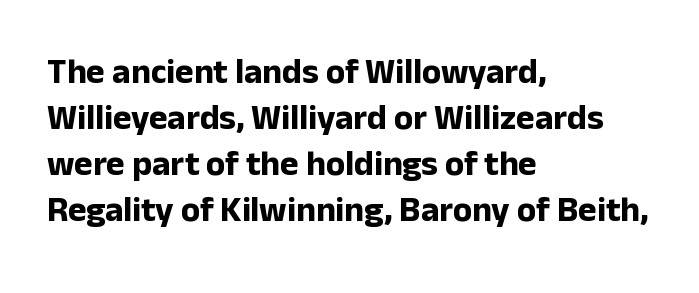
The image shows 35 px bold sans-serif type, upright; set left-aligned, normal line spacing (1.31x), normal letter spacing, not underlined; low stroke contrast and a medium x-height.
